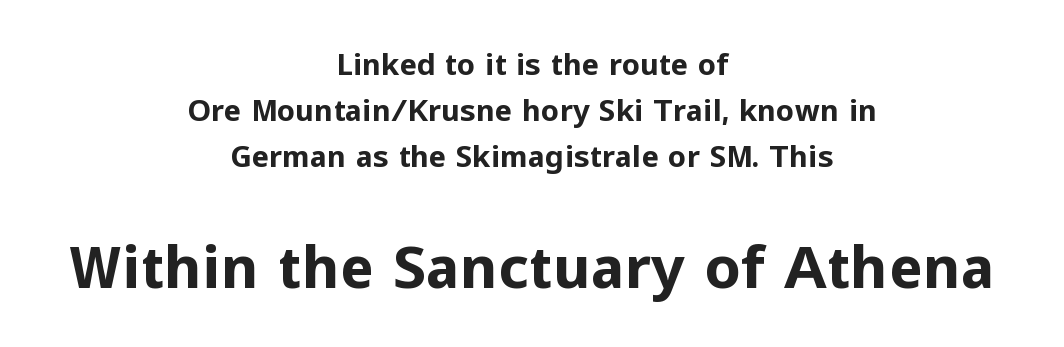
The more generous point size was reserved for the lower chunk. You can tell it's not italic because the verticals are truly vertical. Strong, thick strokes mark this as bold type. Students, note that the glyphs here touch the page at normal intervals. This block has exactly the height ordinary leading produces.
